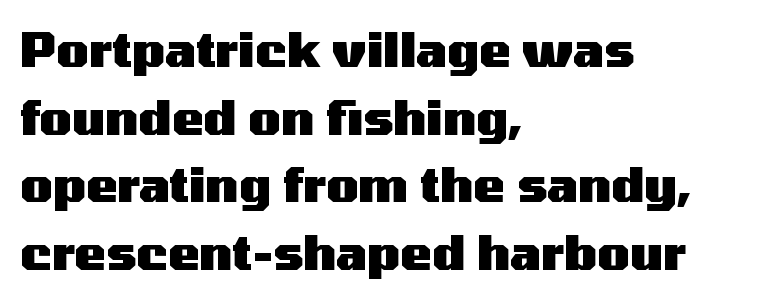
{"serif": "no", "italic": "no", "bold": "yes", "weight": "heavy", "width": "wide", "stroke_contrast": "medium", "x_height": "medium", "monospaced": "no", "underline": "no", "align": "left", "line_spacing": "normal", "line_spacing_ratio": 1.44, "letter_spacing": "normal", "letter_spacing_em": 0.0, "glyph_px": 47}
